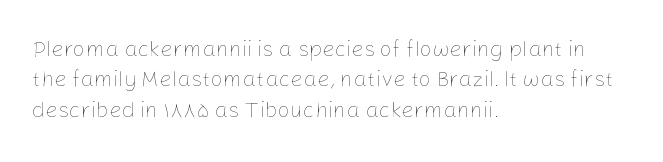
{"italic": "no", "bold": "no", "underline": "no", "align": "left", "line_spacing": "normal", "line_spacing_ratio": 1.38, "letter_spacing": "normal", "letter_spacing_em": 0.0, "glyph_px": 22}
